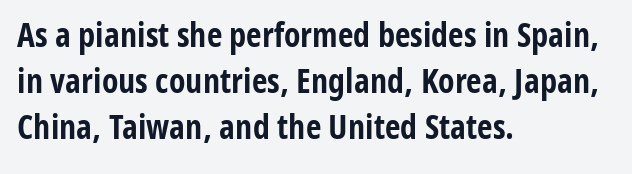
{"serif": "no", "italic": "no", "bold": "yes", "weight": "bold", "width": "condensed", "stroke_contrast": "low", "x_height": "medium", "monospaced": "no", "underline": "no", "align": "left", "line_spacing": "normal", "line_spacing_ratio": 1.36, "letter_spacing": "normal", "letter_spacing_em": 0.0, "glyph_px": 34}
